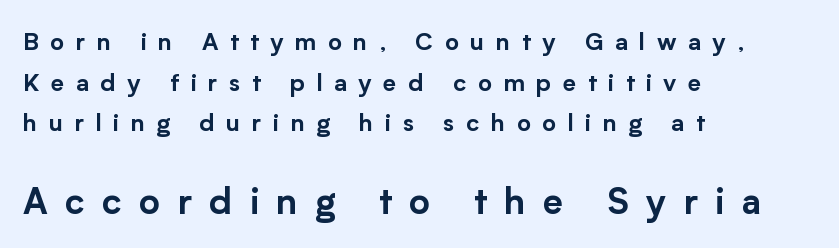
The image shows 36 px sans-serif type, upright; set left-aligned, normal line spacing (1.69x), unusually wide letter spacing (+0.48 em), not underlined; the second (bottom) block is 1.5x larger; low stroke contrast and a medium x-height.
